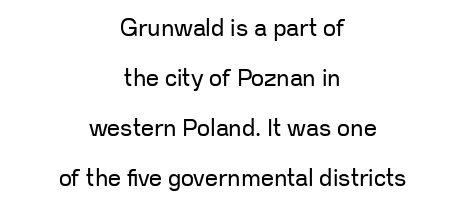
Q: Is the text bold? A: No.
Q: Is the text italic (slanted)? A: No, it is upright.
Q: Is the text underlined? A: No.
Q: How is the paragraph aligned? A: Centered.
Q: Is the spacing between letters normal or unusually wide? A: Normal.
Q: Is the spacing between lines tight, normal or loose? A: Loose.
